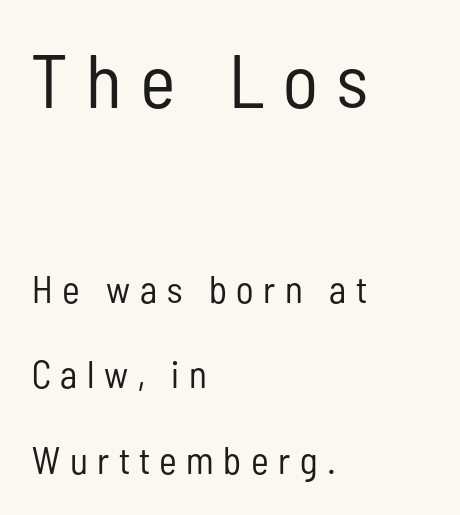
The image shows 76 px regular-weight, condensed sans-serif type, upright; set left-aligned, loose line spacing (2.26x), unusually wide letter spacing (+0.25 em), not underlined; the first (top) block is 2.0x larger; low stroke contrast and a medium x-height.
